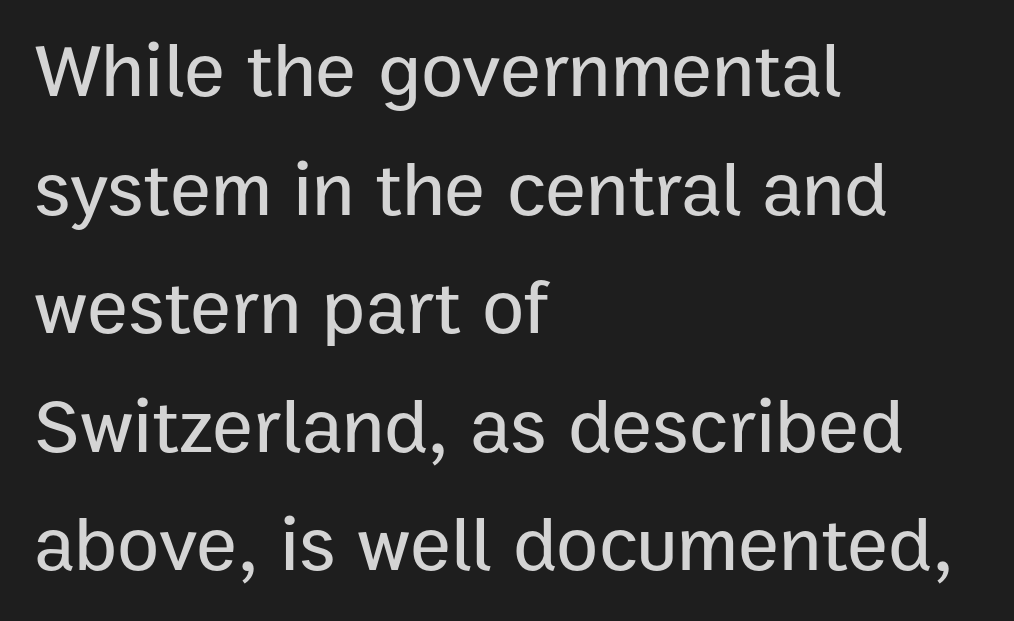
The image shows 77 px sans-serif type, upright; set left-aligned, normal line spacing (1.54x), normal letter spacing, not underlined; low stroke contrast and a medium x-height.
